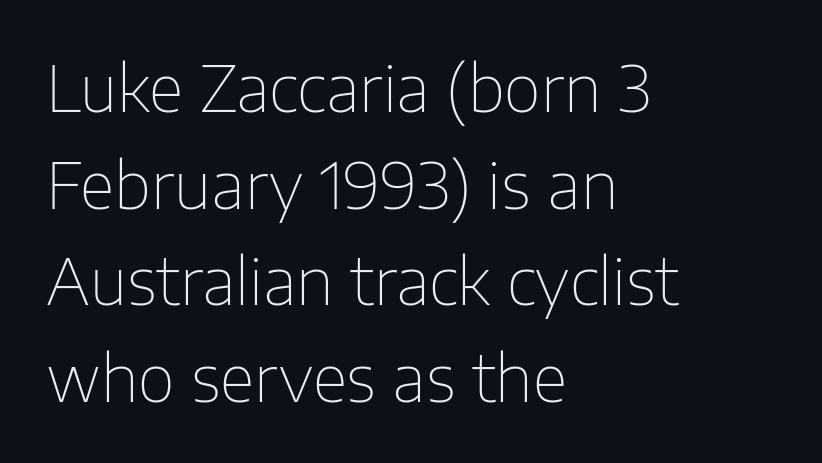
{"serif": "no", "italic": "no", "bold": "no", "weight": "thin", "width": "normal", "stroke_contrast": "low", "x_height": "medium", "monospaced": "no", "underline": "no", "align": "left", "line_spacing": "normal", "line_spacing_ratio": 1.51, "letter_spacing": "normal", "letter_spacing_em": 0.0, "glyph_px": 64}
